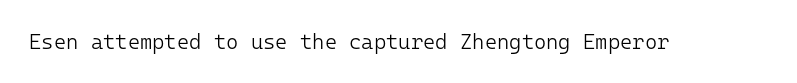
Q: Is the text bold? A: No.
Q: Is the text italic (slanted)? A: No, it is upright.
Q: Is the text underlined? A: No.
Q: Is the spacing between letters normal or unusually wide? A: Normal.
